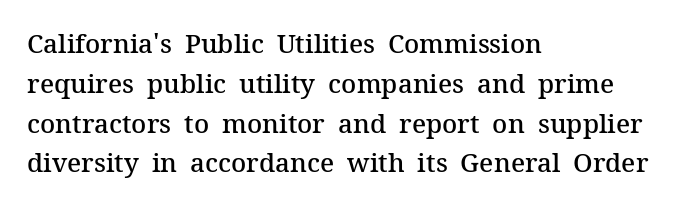
{"italic": "no", "bold": "semi", "underline": "no", "align": "left", "line_spacing": "normal", "line_spacing_ratio": 1.53, "letter_spacing": "normal", "letter_spacing_em": 0.0, "glyph_px": 26}
